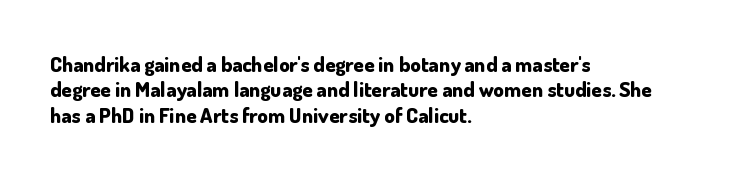
The image shows 21 px bold type, upright; set left-aligned, line spacing 1.21x, normal letter spacing, not underlined.
